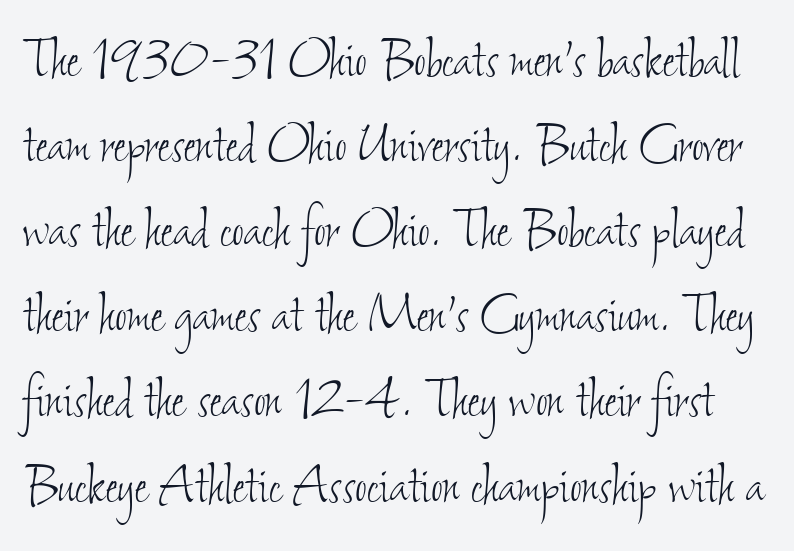
{"bold": "no", "weight": "thin", "width": "condensed", "stroke_contrast": "low", "x_height": "small", "monospaced": "no", "underline": "no", "line_spacing": "normal", "line_spacing_ratio": 1.33, "letter_spacing": "normal", "letter_spacing_em": 0.0, "glyph_px": 64}
